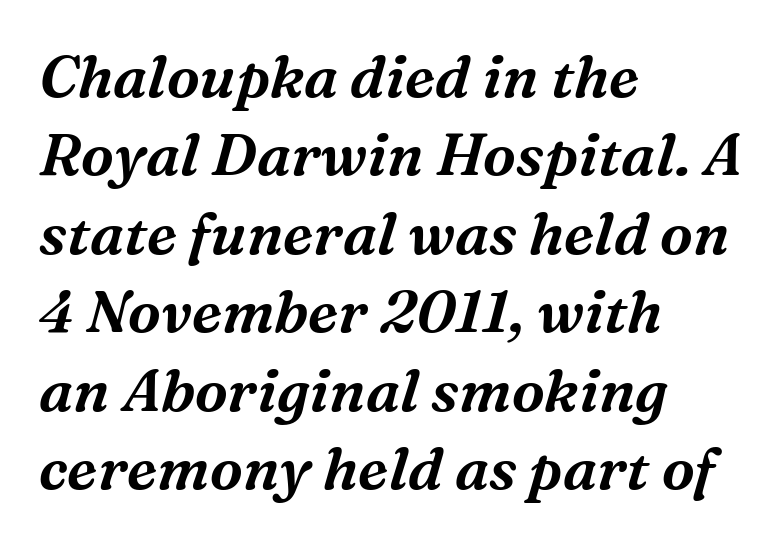
The image shows 59 px serif type, italic (leaning right); set left-aligned, normal line spacing (1.33x), normal letter spacing, not underlined; medium stroke contrast and a medium x-height.
